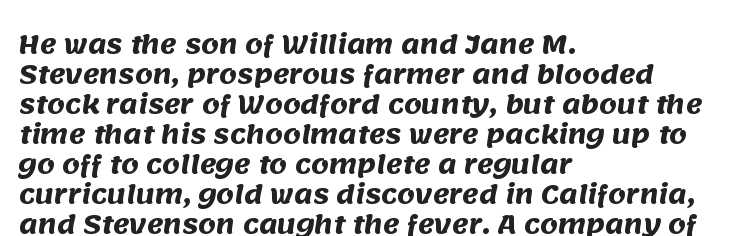
{"bold": "yes", "underline": "no", "align": "left", "line_spacing_ratio": 1.2, "letter_spacing": "normal", "letter_spacing_em": 0.0, "glyph_px": 25}
